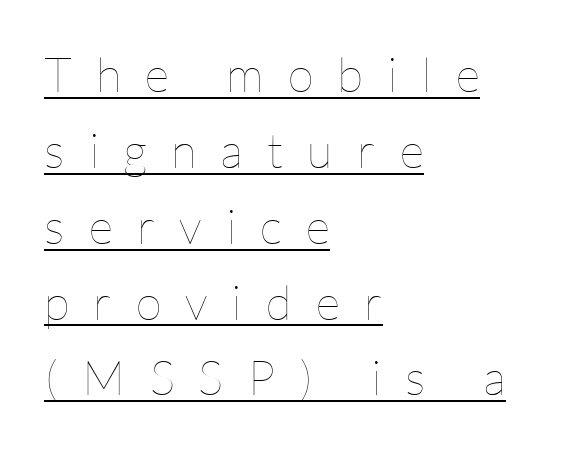
The image shows 48 px thin type, upright; set left-aligned, normal line spacing (1.58x), unusually wide letter spacing (+0.5 em), underlined; low stroke contrast and a medium x-height.
